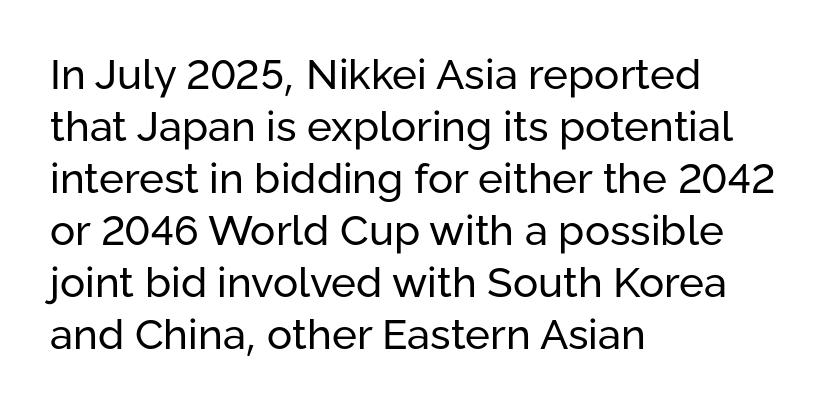
Q: Is the text bold? A: No.
Q: Is the text italic (slanted)? A: No, it is upright.
Q: Is the typeface a serif or a sans-serif typeface? A: Sans-serif.
Q: Is the text underlined? A: No.
Q: How is the paragraph aligned? A: Left-aligned.
Q: Is the spacing between letters normal or unusually wide? A: Normal.
Q: Width (condensed, normal, or wide)? A: Normal.
Q: Stroke contrast? A: Low.
Q: x-height? A: Medium.
Q: Monospaced? A: No.
